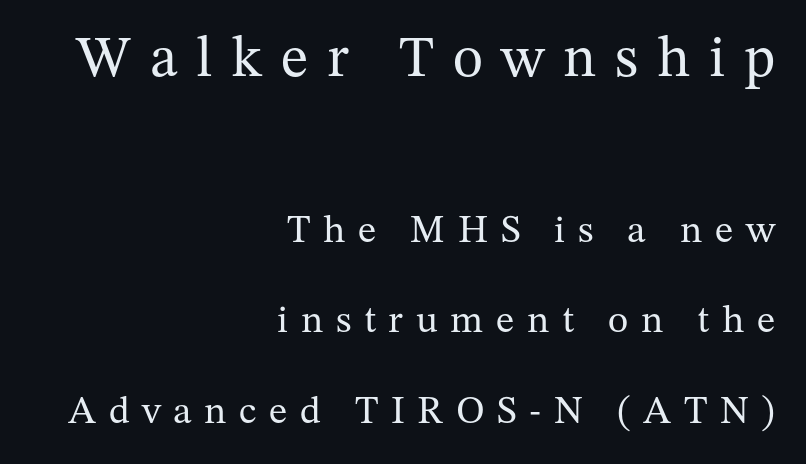
Spacing verdict: proportional, widths tailored to each character. Large over small — that's the arrangement of the two blocks here. Line spacing here is loose. Characters remain perfectly vertical along every line. Between one letter and the next there's a generous, obvious gap.
